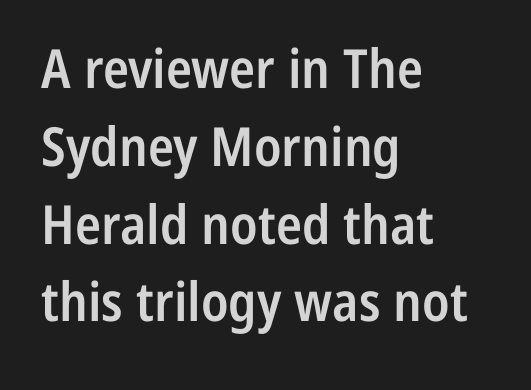
The image shows 54 px semibold, condensed sans-serif type, upright; set left-aligned, normal line spacing (1.44x), normal letter spacing, not underlined; low stroke contrast and a medium x-height.
